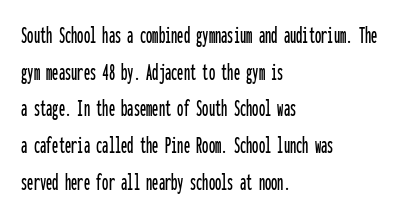
The image shows 25 px text type, upright; set left-aligned, normal line spacing (1.47x), normal letter spacing, not underlined.
